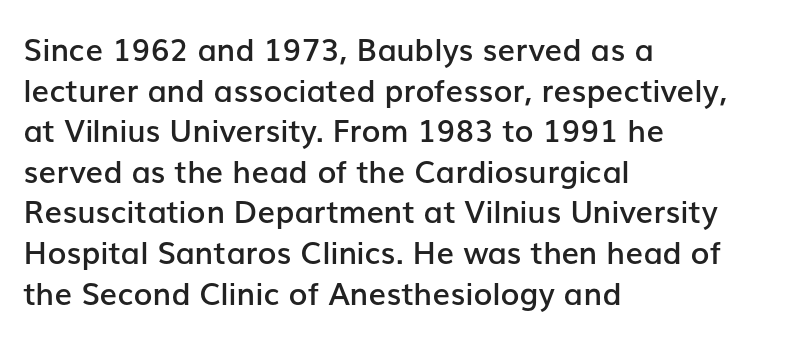
The lines are quadded left. If you measured baseline to baseline, you'd find a middling distance. Posture: straight, roman, zero tilt. Unlike a traditional serif, this face leaves its strokes unadorned.
